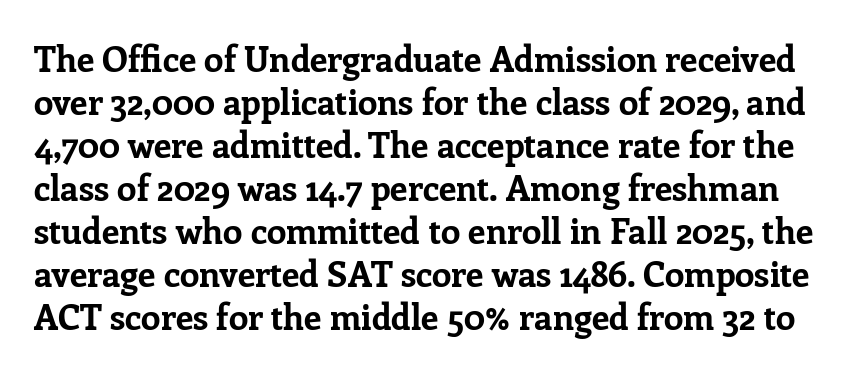
Q: Is the text bold? A: Yes.
Q: Is the text italic (slanted)? A: No, it is upright.
Q: Is the typeface a serif or a sans-serif typeface? A: Serif.
Q: Is the text underlined? A: No.
Q: Is the spacing between letters normal or unusually wide? A: Normal.
Q: Width (condensed, normal, or wide)? A: Normal.
Q: Stroke contrast? A: Low.
Q: x-height? A: Medium.
Q: Monospaced? A: No.
